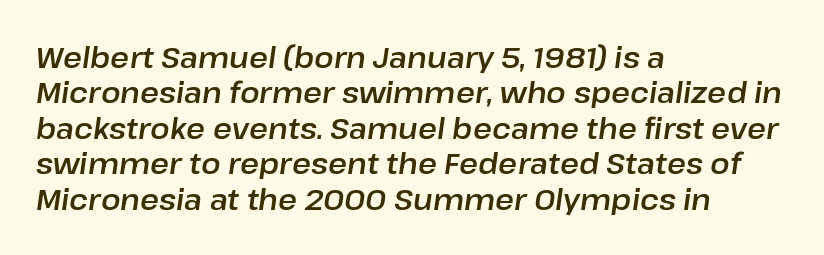
The image shows 29 px text type, italic (leaning right); set left-aligned, line spacing 1.22x, normal letter spacing, not underlined; low stroke contrast and a medium x-height.
